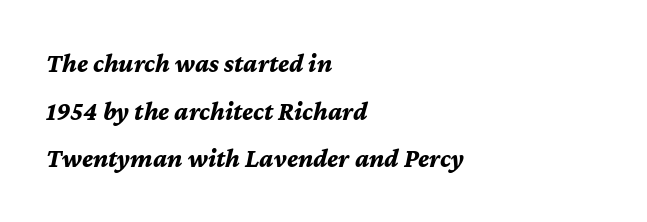
This sample is left-justified, so line endings fall wherever the words run out. The text carries the slant typical of an italic or oblique font. This is heavy type, rendered in bold. Caption: standard tracking, unaltered.
